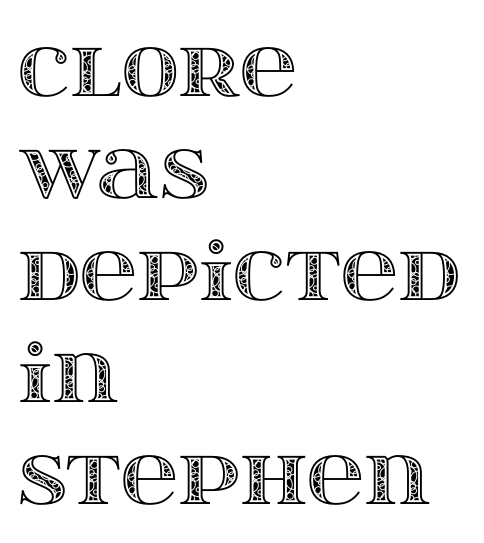
Nobody touched the tracking dial on this one. Caption: multi-line text, flush left, ragged right. Character widths vary here, with narrow letters taking less room than wide ones. The foot of each line stays bare and open. These lines sit exactly where default settings would place them.
